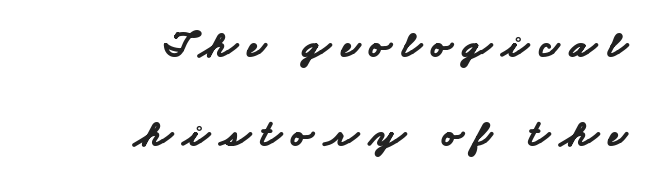
Horizontally, the lines are justified to the trailing edge only. Descender tails drop into unmarked territory. Check where the strokes stop: nothing finishes them off — pure sans. Reading down the column, the eye jumps a long way to each next line. These lines carry a lot of weight — the face is fully bold.
